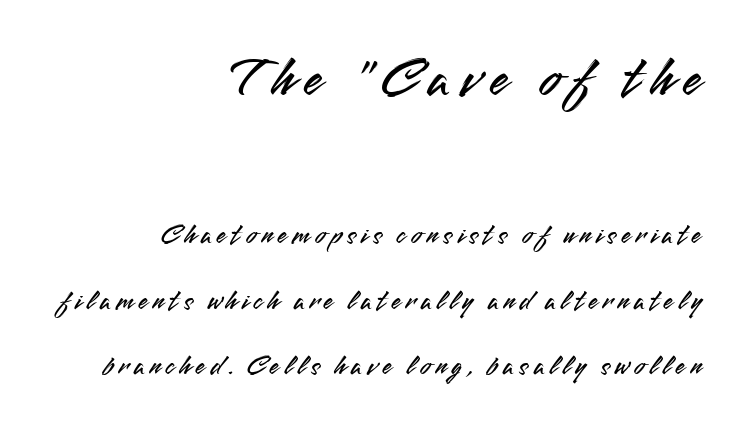
Q: Is the text italic (slanted)? A: Yes.
Q: Is the typeface a serif or a sans-serif typeface? A: Sans-serif.
Q: Is the text underlined? A: No.
Q: How is the paragraph aligned? A: Right-aligned.
Q: Is the spacing between lines tight, normal or loose? A: Loose.
Q: Which block of text is set in a larger size, the first (top) or the second (bottom)? A: The first (top) one.
Q: Width (condensed, normal, or wide)? A: Normal.
Q: Stroke contrast? A: Medium.
Q: x-height? A: Small.
Q: Monospaced? A: No.
